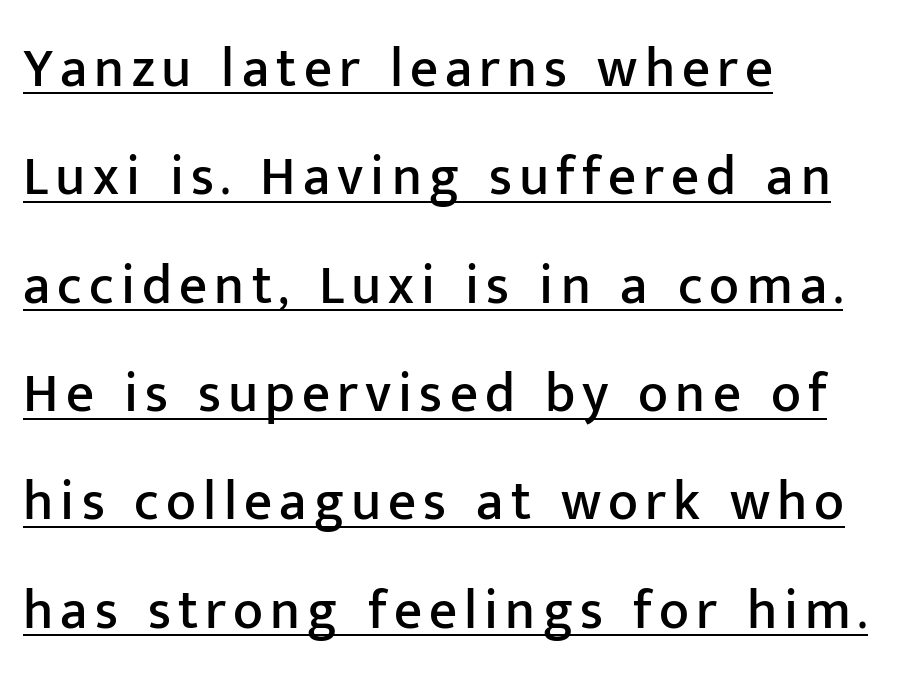
{"serif": "no", "italic": "no", "width": "normal", "stroke_contrast": "low", "x_height": "medium", "monospaced": "no", "underline": "yes", "align": "left", "line_spacing": "loose", "line_spacing_ratio": 1.97, "glyph_px": 55}
